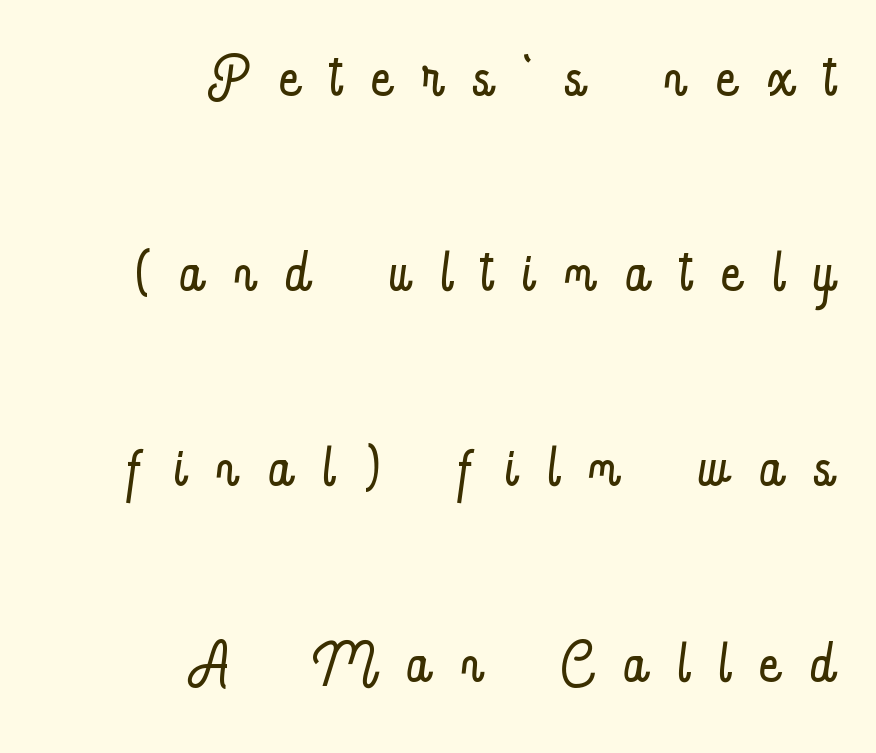
The image shows 80 px light, condensed type; set right-aligned, loose line spacing (2.44x), unusually wide letter spacing (+0.41 em), not underlined; low stroke contrast and a small x-height.
